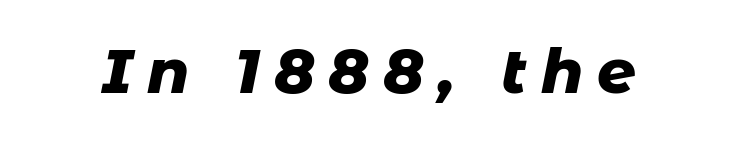
Each glyph is drawn with heavy, bold strokes. Proportional: the letters do not fall into vertical columns. A bare baseline throughout the passage. The rendering applies a slant to the glyphs. Substantial extra tracking has been applied to these lines.
